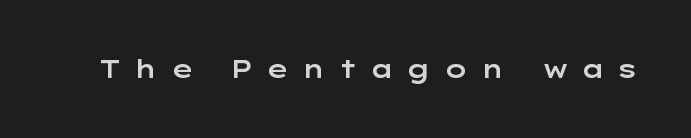
{"italic": "no", "underline": "no", "letter_spacing": "wide", "letter_spacing_em": 0.47, "glyph_px": 25}
